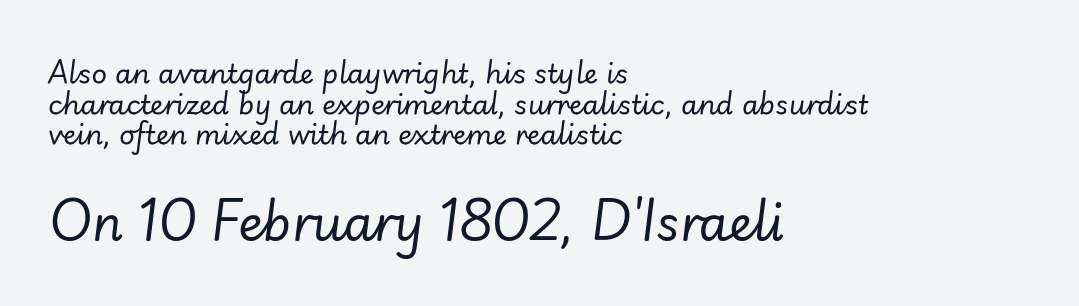
Q: Is the text bold? A: No.
Q: Is the text italic (slanted)? A: Yes, it leans right by about 7 degrees.
Q: Is the text underlined? A: No.
Q: How is the paragraph aligned? A: Left-aligned.
Q: Is the spacing between letters normal or unusually wide? A: Normal.
Q: Is the spacing between lines tight, normal or loose? A: Tight.
Q: Which block of text is set in a larger size, the first (top) or the second (bottom)? A: The second (bottom) one.
Q: Width (condensed, normal, or wide)? A: Normal.
Q: Stroke contrast? A: Low.
Q: x-height? A: Small.
Q: Monospaced? A: No.
